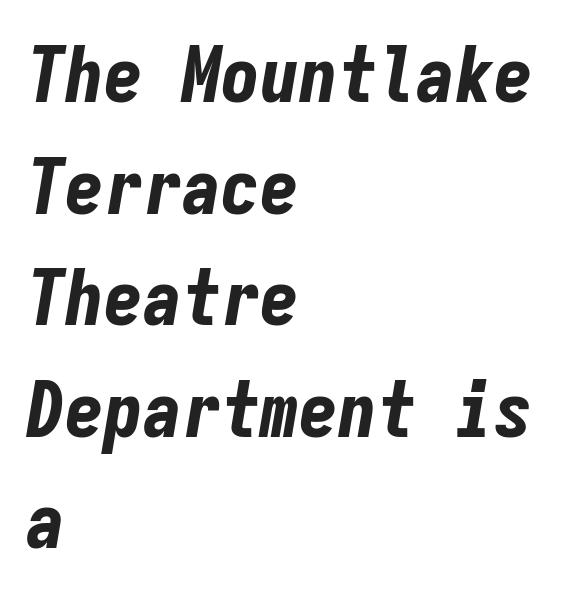
{"italic": "yes", "lean": "right", "slant_degrees": 9, "bold": "yes", "weight": "bold", "width": "condensed", "stroke_contrast": "low", "x_height": "medium", "monospaced": "yes", "underline": "no", "align": "left", "line_spacing": "normal", "line_spacing_ratio": 1.43, "letter_spacing": "normal", "letter_spacing_em": 0.0, "glyph_px": 78}
